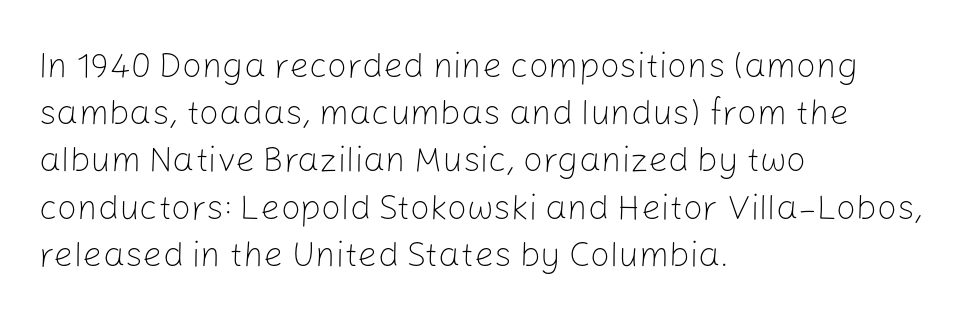
This sample uses an upright cut, with every glyph sitting square on the baseline. Think of a printed novel: that variable character pitch is what you see here. In CSS terms this would be text-align: left. Vertical stems look standard width or narrower in stroke. Observe the absence of serifs on each vertical stroke in this sample. Quick note: underline off.
